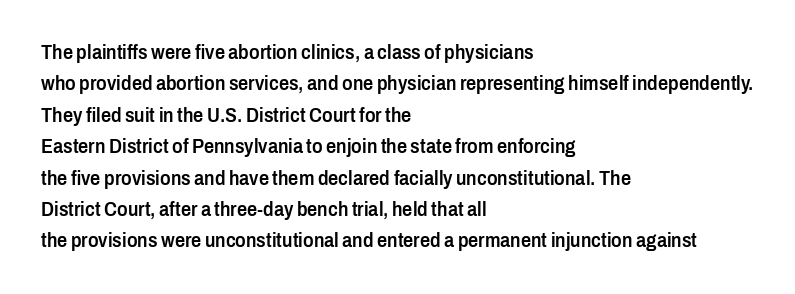
The image shows 20 px text type, upright; set left-aligned, normal line spacing (1.57x), normal letter spacing, not underlined.
